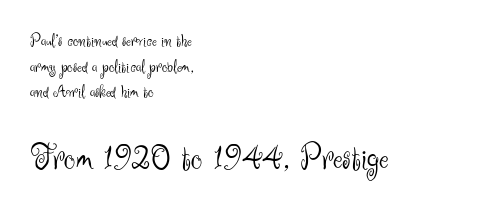
{"serif": "no", "italic": "no", "bold": "no", "weight": "light", "width": "normal", "stroke_contrast": "medium", "x_height": "small", "monospaced": "no", "underline": "no", "align": "left", "line_spacing": "normal", "line_spacing_ratio": 1.43, "letter_spacing": "normal", "letter_spacing_em": 0.0, "larger_block": "second", "size_ratio": 2.0, "glyph_px": 36}
